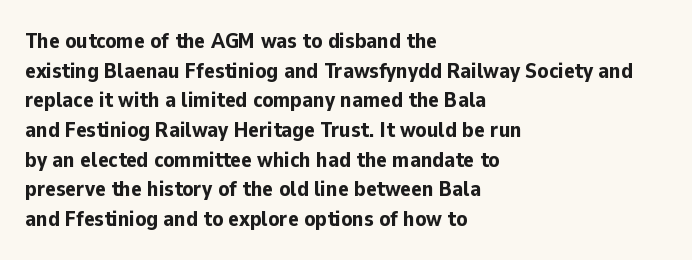
The image shows 22 px bold type, upright; set left-aligned, normal line spacing (1.35x), normal letter spacing, not underlined.
